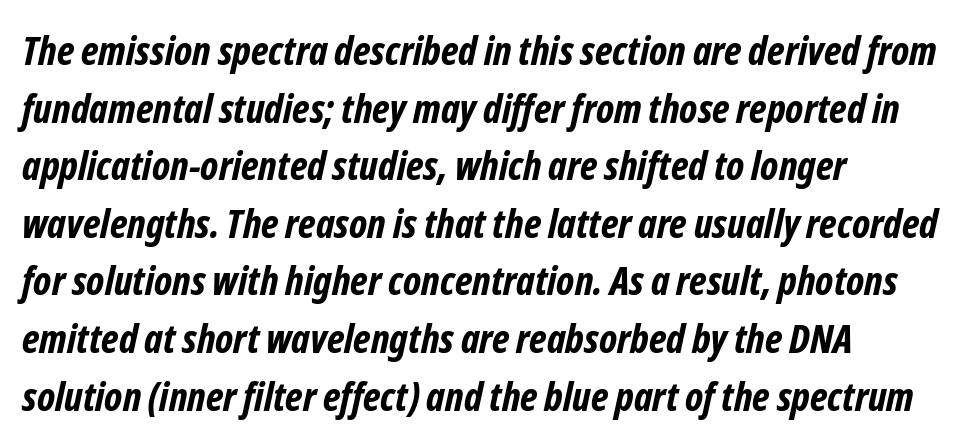
The image shows 40 px bold, condensed sans-serif type; set left-aligned, normal line spacing (1.44x), normal letter spacing, not underlined; low stroke contrast and a medium x-height.
